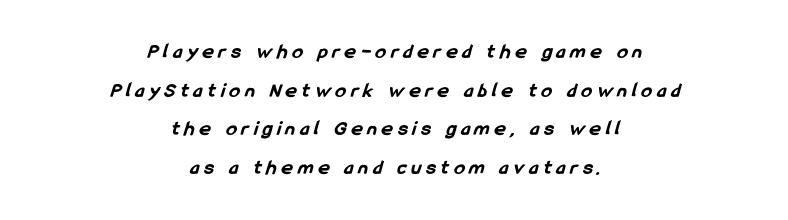
No word sits above an underline. Leftover space on each line is divided equally before and after the words. Pretty heavy lettering here — definitely bold. The type is letterspaced generously, with wide tracking.
